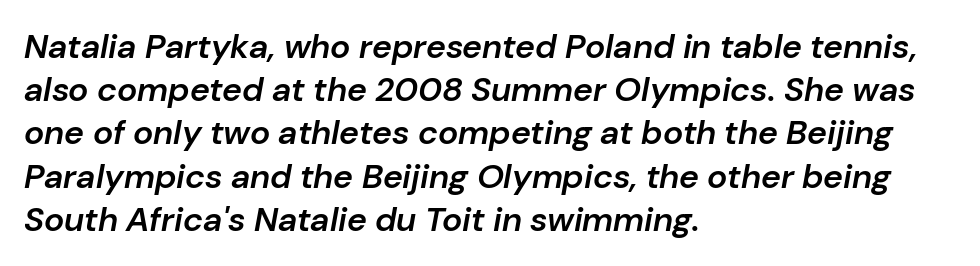
The image shows 34 px semibold type, italic (leaning right); set left-aligned, normal line spacing (1.27x), normal letter spacing, not underlined; low stroke contrast and a medium x-height.
